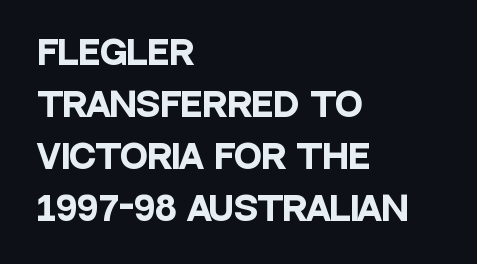
The image shows 33 px heavy, condensed sans-serif type, upright; set left-aligned, normal line spacing (1.58x), normal letter spacing, not underlined; low stroke contrast and a large x-height.
